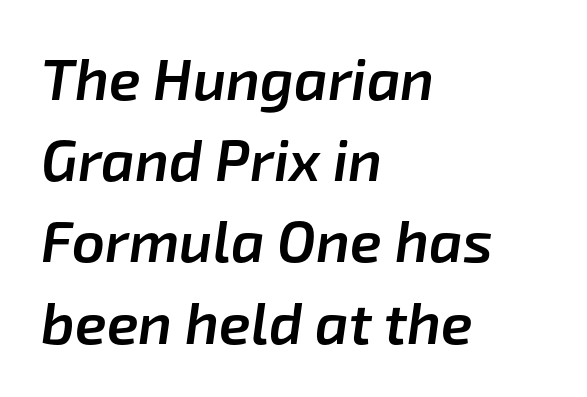
The image shows 58 px semibold type, italic (leaning right); set left-aligned, normal line spacing (1.4x), normal letter spacing, not underlined; low stroke contrast and a medium x-height.
